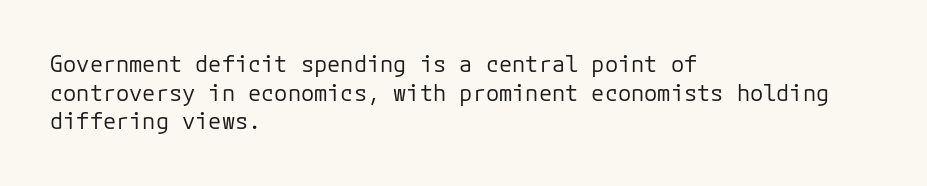
Check the space under the baseline: it is left empty. Characters follow at the spacing the type designer built in. These glyphs show unthickened strokes, regular width or finer. This is the regular roman posture of the typeface. A typesetter would call this leading conventional body-copy spacing. The compositor pushed each line to the left boundary.
